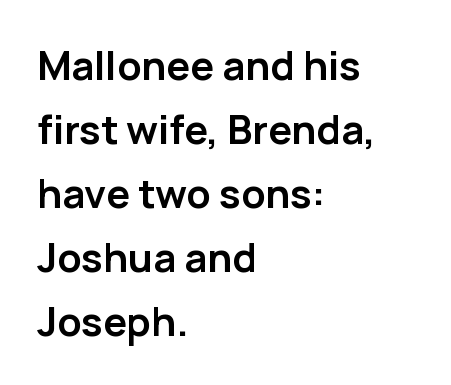
Every row of glyphs begins at an identical x-position on the left. The horizontal fit of the characters is conventional and even. Notice how thick the strokes are: this is what a full bold looks like. A sans-serif font was chosen for this passage.
